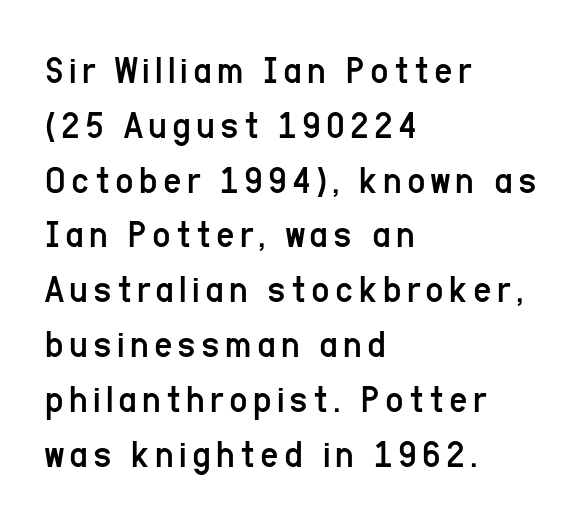
{"serif": "no", "italic": "no", "bold": "no", "weight": "regular", "width": "condensed", "stroke_contrast": "low", "x_height": "medium", "monospaced": "no", "underline": "no", "align": "left", "line_spacing": "normal", "line_spacing_ratio": 1.37, "glyph_px": 40}
